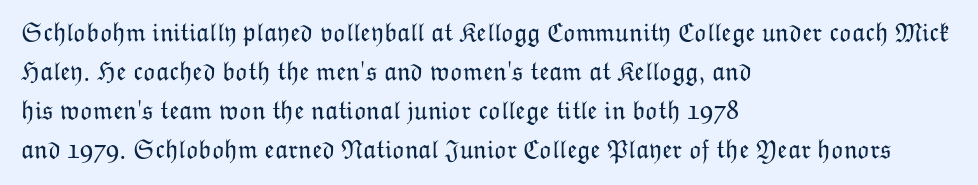
The image shows 26 px text type, upright; set left-aligned, normal line spacing (1.5x), normal letter spacing, not underlined.
